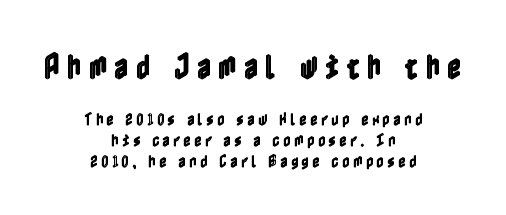
The image shows 28 px condensed type, upright; set centered, normal line spacing (1.51x), unusually wide letter spacing (+0.25 em), not underlined; the first (top) block is 2.0x larger; a medium x-height.
